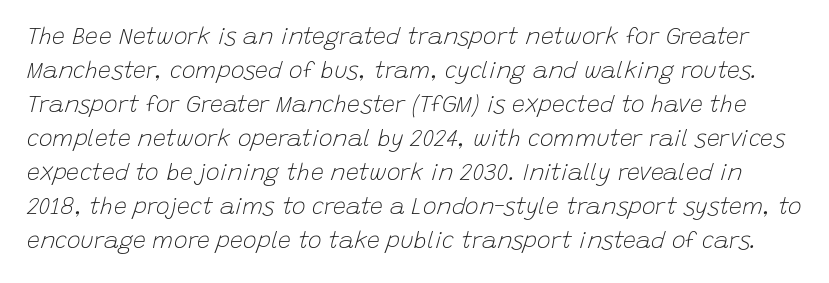
Q: Is the text bold? A: No.
Q: Is the text italic (slanted)? A: Yes, it leans right by about 15 degrees.
Q: Is the text underlined? A: No.
Q: Is the spacing between letters normal or unusually wide? A: Normal.
Q: Is the spacing between lines tight, normal or loose? A: Normal.
